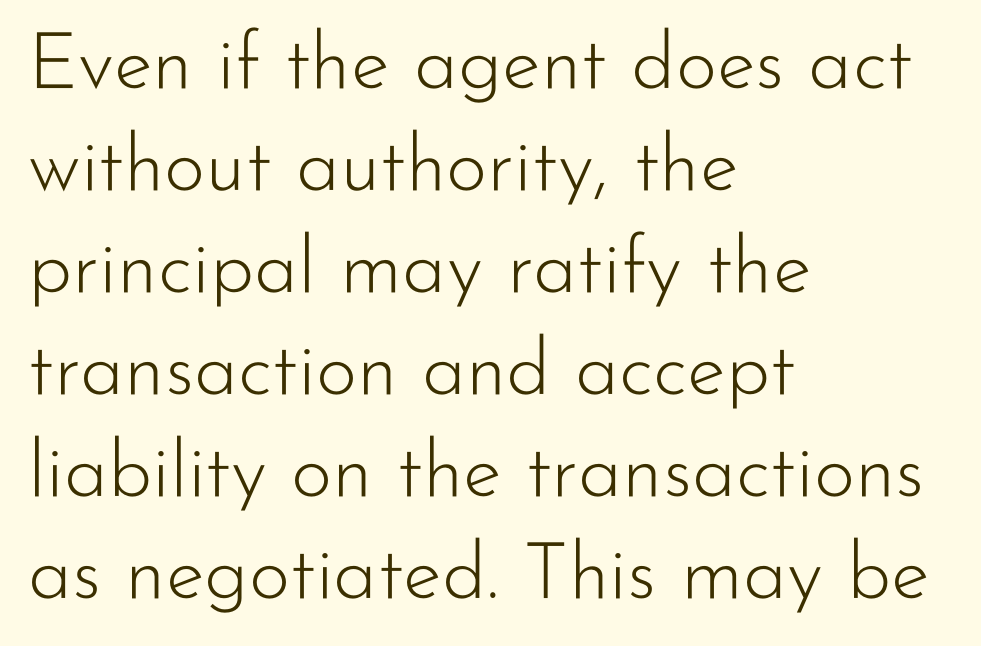
What stands out about the letter spacing? Nothing — it is the standard amount. Regular leading. Teacher's note: observe the even left margin — that is flush-left alignment. The weight would be labelled regular, book, light, or lighter still. Nothing sits at the stroke ends, so this counts as sans-serif. The face used here is proportionally spaced, like ordinary book or web type.
